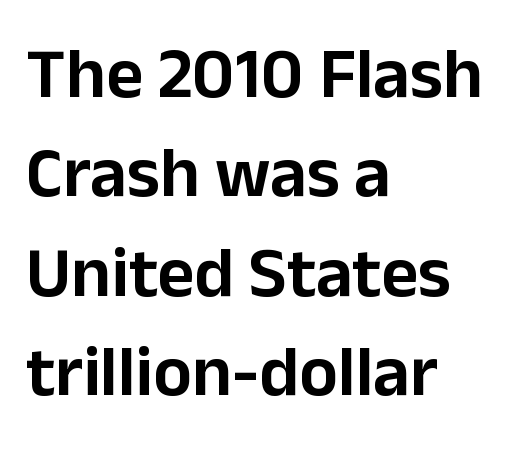
{"serif": "no", "italic": "no", "width": "normal", "stroke_contrast": "low", "x_height": "medium", "monospaced": "no", "underline": "no", "align": "left", "line_spacing": "normal", "line_spacing_ratio": 1.38, "letter_spacing": "normal", "letter_spacing_em": 0.0, "glyph_px": 72}
